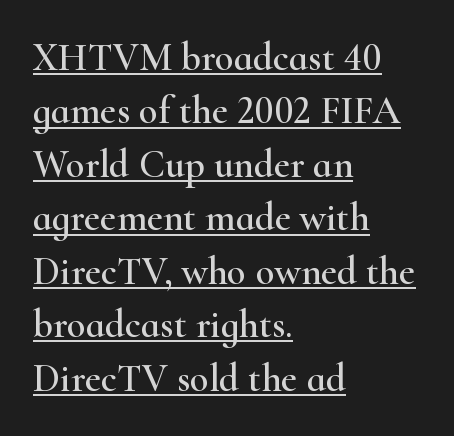
{"serif": "yes", "italic": "no", "width": "wide", "stroke_contrast": "high", "x_height": "small", "monospaced": "no", "underline": "yes", "align": "left", "line_spacing": "normal", "line_spacing_ratio": 1.37, "letter_spacing": "normal", "letter_spacing_em": 0.0, "glyph_px": 39}
